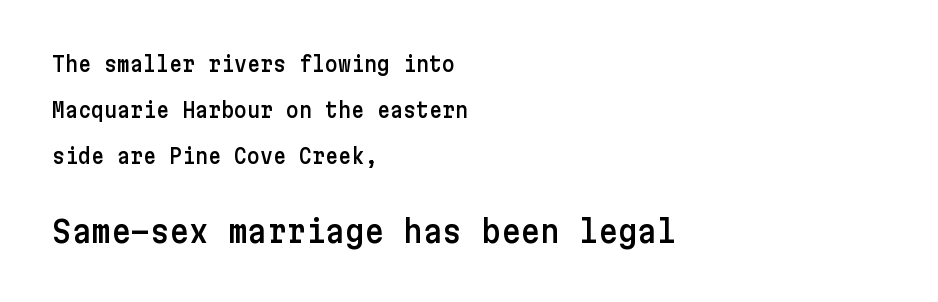
The image shows 30 px sans-serif type, upright; set left-aligned, loose line spacing (2.29x), normal letter spacing, not underlined; the second (bottom) block is 1.5x larger; low stroke contrast and a medium x-height.
